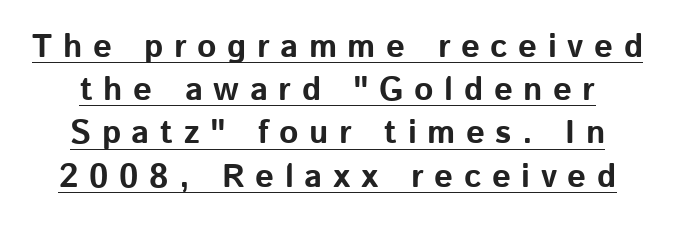
Q: Is the text bold? A: Yes.
Q: Is the text italic (slanted)? A: No, it is upright.
Q: Is the typeface a serif or a sans-serif typeface? A: Sans-serif.
Q: Is the text underlined? A: Yes.
Q: Is the spacing between letters normal or unusually wide? A: Unusually wide.
Q: Is the spacing between lines tight, normal or loose? A: Normal.
Q: Width (condensed, normal, or wide)? A: Normal.
Q: Stroke contrast? A: Low.
Q: x-height? A: Medium.
Q: Monospaced? A: No.
